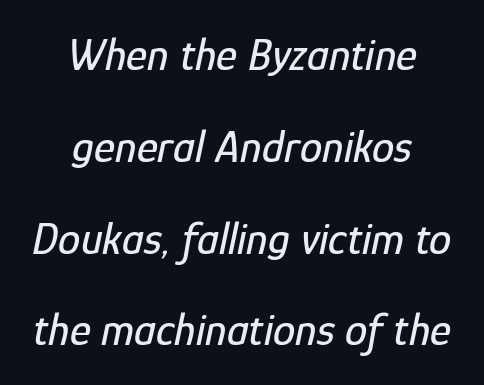
{"italic": "yes", "lean": "right", "slant_degrees": 12, "width": "condensed", "stroke_contrast": "low", "x_height": "medium", "monospaced": "no", "underline": "no", "align": "center", "line_spacing": "loose", "line_spacing_ratio": 2.04, "letter_spacing": "normal", "letter_spacing_em": 0.0, "glyph_px": 45}
